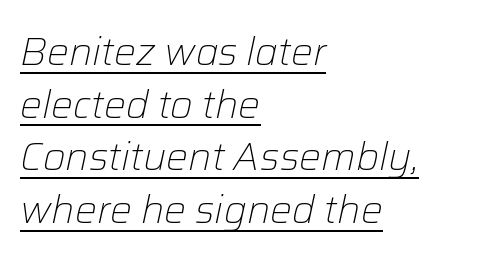
Q: Is the text bold? A: No.
Q: Is the text italic (slanted)? A: Yes, it leans right by about 12 degrees.
Q: Is the text underlined? A: Yes.
Q: How is the paragraph aligned? A: Left-aligned.
Q: Is the spacing between letters normal or unusually wide? A: Normal.
Q: Is the spacing between lines tight, normal or loose? A: Normal.
Q: Width (condensed, normal, or wide)? A: Normal.
Q: Stroke contrast? A: Low.
Q: x-height? A: Medium.
Q: Monospaced? A: No.
